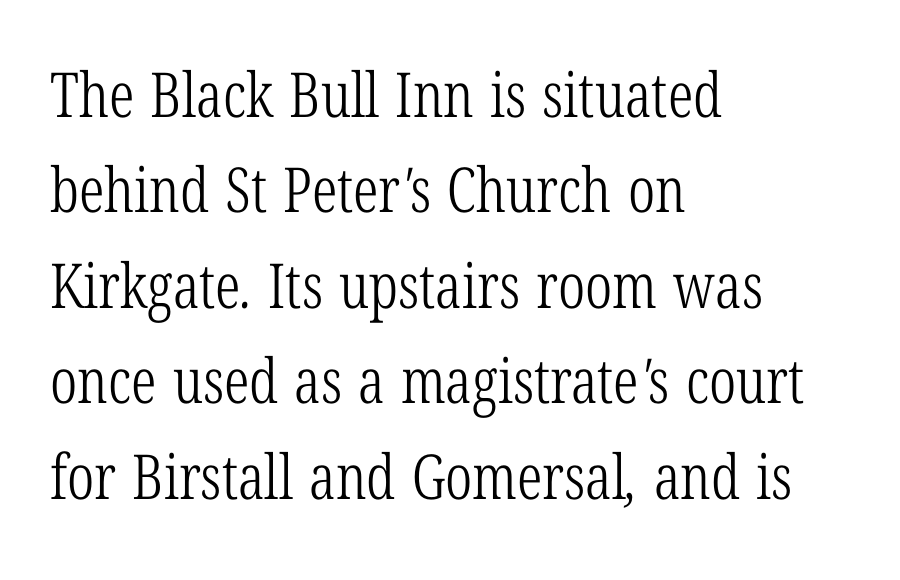
{"serif": "yes", "bold": "no", "weight": "light", "width": "condensed", "stroke_contrast": "low", "x_height": "medium", "monospaced": "no", "underline": "no", "align": "left", "line_spacing": "normal", "line_spacing_ratio": 1.54, "letter_spacing": "normal", "letter_spacing_em": 0.0, "glyph_px": 62}
